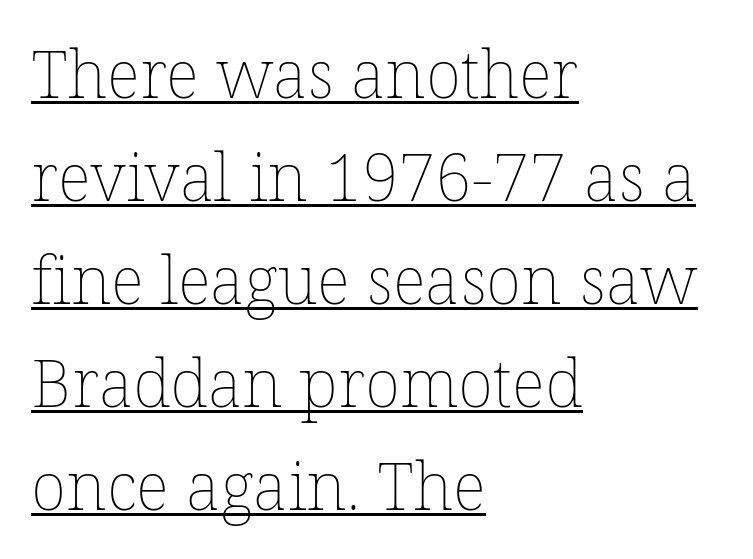
{"italic": "no", "bold": "no", "weight": "thin", "width": "normal", "stroke_contrast": "low", "x_height": "medium", "monospaced": "no", "underline": "yes", "align": "left", "line_spacing": "normal", "line_spacing_ratio": 1.56, "letter_spacing": "normal", "letter_spacing_em": 0.0, "glyph_px": 66}
